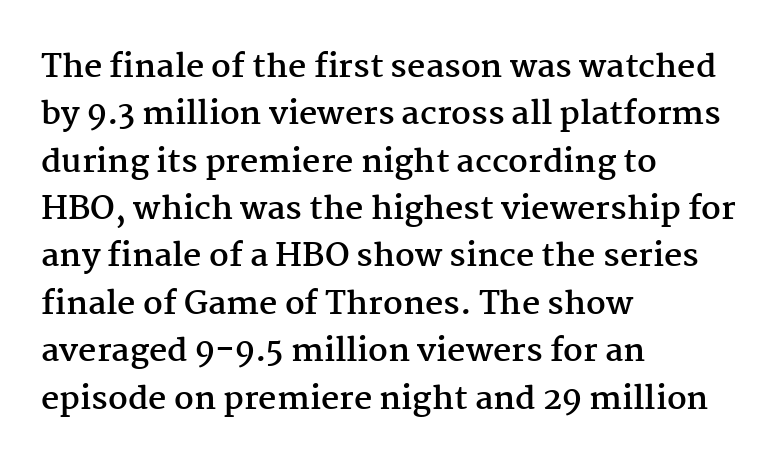
The image shows 32 px semibold serif type, upright; set left-aligned, normal line spacing (1.48x), normal letter spacing, not underlined; medium stroke contrast and a medium x-height.
